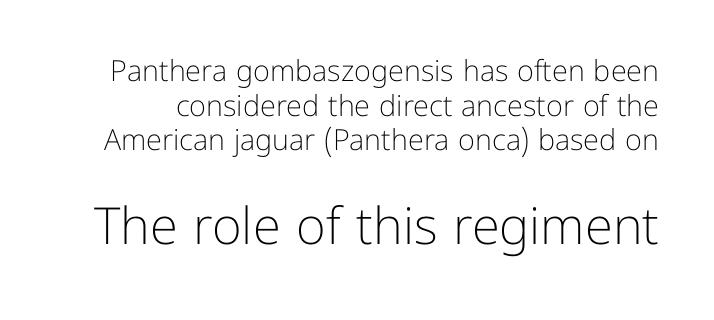
Every character sits straight up, as roman type does. What kind of face is this? One without serifs — a sans. What stands out about the letter spacing? Nothing — it is the standard amount. Think of a printed novel: that variable character pitch is what you see here. Any mark beneath the type? The region is blank. The strokes are not fattened; the text isn't bold.
